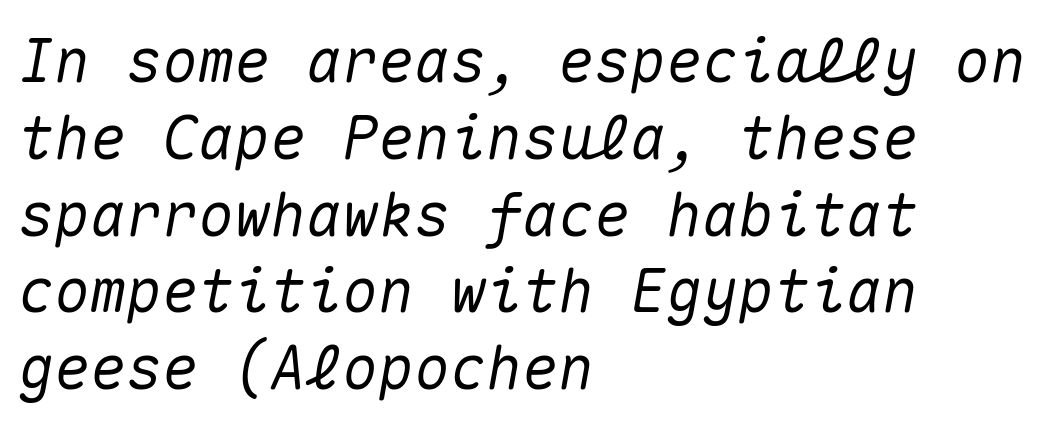
The rag falls on the right side of this text block. Is there much room between lines? A standard amount, neither cramped nor airy. You could count columns in this text — the font is strictly monospaced. If you drew a line through each stem, it would be angled. These lines keep a tight, regular rhythm from letter to letter.
